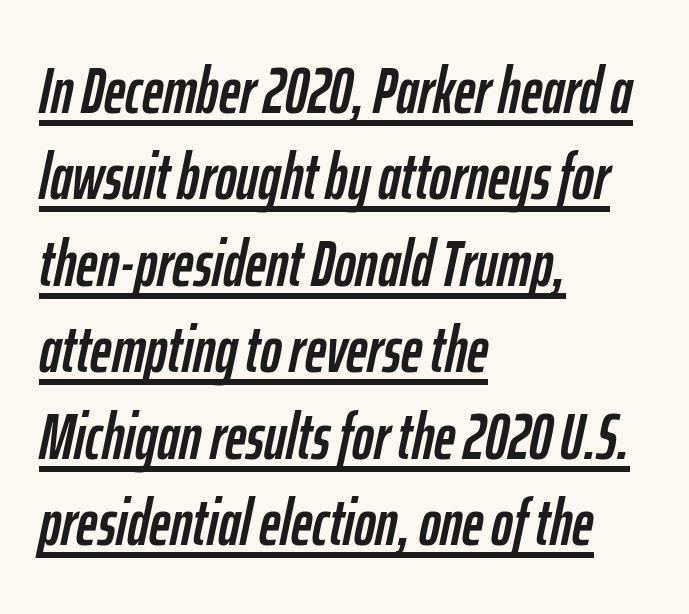
The face used here has a pronounced slope to its letters. Honestly, the row spacing looks completely unremarkable. Emphasis is given by a line drawn under the lettering. Short note: letters normally spaced.
